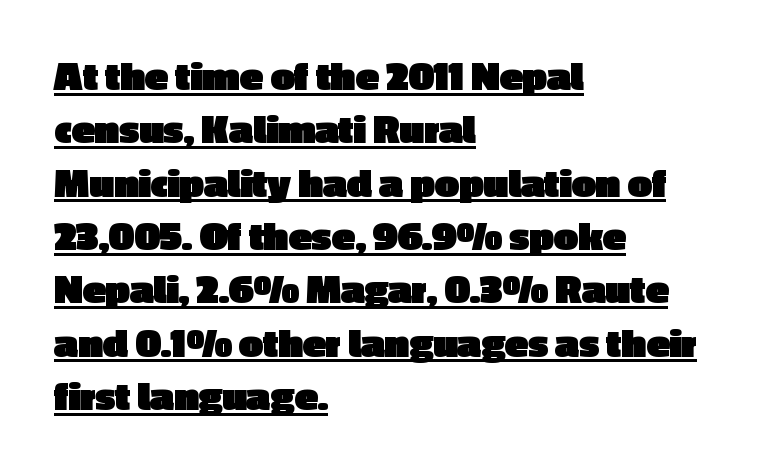
Q: Is the text bold? A: Yes.
Q: Is the text italic (slanted)? A: No, it is upright.
Q: Is the typeface a serif or a sans-serif typeface? A: Sans-serif.
Q: Is the text underlined? A: Yes.
Q: How is the paragraph aligned? A: Left-aligned.
Q: Is the spacing between letters normal or unusually wide? A: Normal.
Q: Width (condensed, normal, or wide)? A: Normal.
Q: x-height? A: Medium.
Q: Monospaced? A: No.
